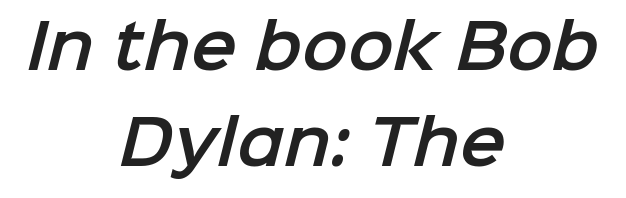
The rendering positions every line midway between the sides. Compared with typical paragraphs, the rows here are spaced about the same. Varying glyph widths throughout — classic text-font behaviour. The face used here is rendered with its standard letterfit. In terms of letterform style, serifs are entirely absent. Any mark beneath the type? The region is blank.
